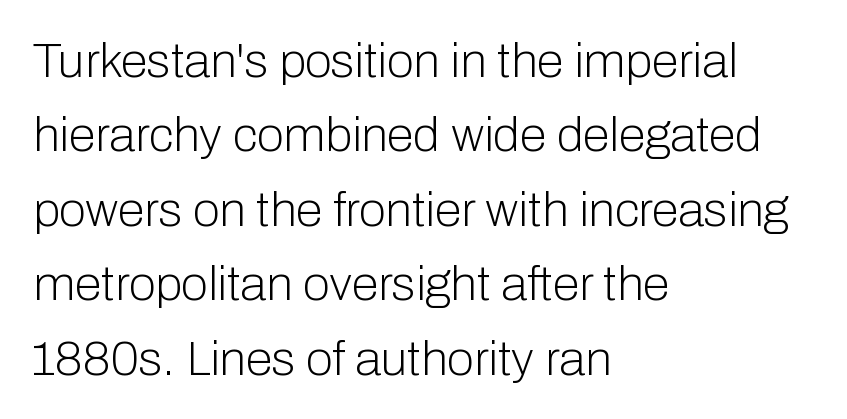
The image shows 49 px light sans-serif type, upright; set left-aligned, normal line spacing (1.52x), normal letter spacing, not underlined; low stroke contrast and a medium x-height.
